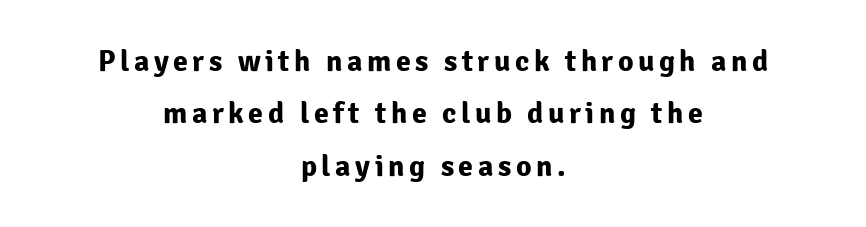
{"serif": "no", "italic": "no", "bold": "yes", "weight": "bold", "width": "normal", "stroke_contrast": "low", "x_height": "medium", "monospaced": "no", "underline": "no", "align": "center", "line_spacing_ratio": 1.75, "glyph_px": 30}
